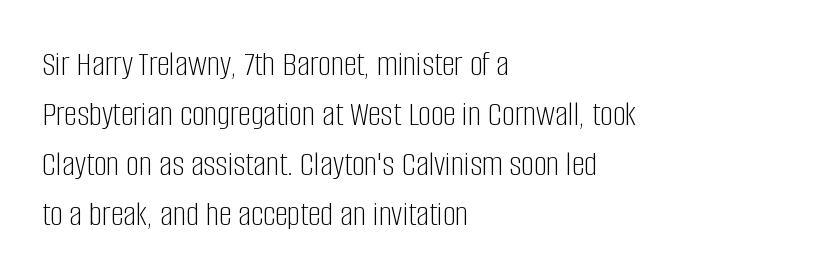
The image shows 36 px light, condensed sans-serif type, upright; set left-aligned, normal line spacing (1.39x), normal letter spacing, not underlined; low stroke contrast and a large x-height.
